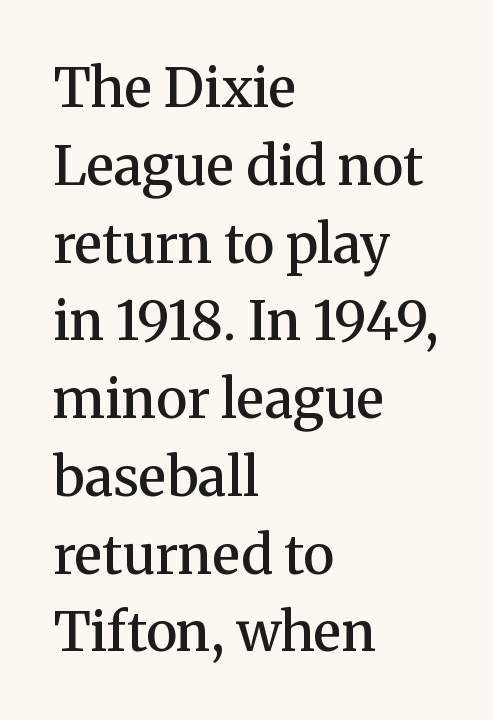
How would I describe the line gaps? Plain and ordinary. Teacher's note: observe the even left margin — that is flush-left alignment. When letters stand straight like this, we call the style roman or upright. This rendering leaves character spacing at its baseline value. Just letters on the line, the space beneath them empty.
